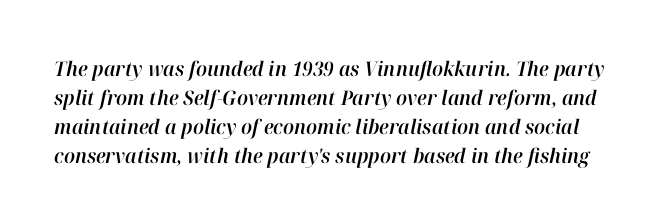
The image shows 20 px text type, italic (leaning right); set normal line spacing (1.45x), normal letter spacing, not underlined.
